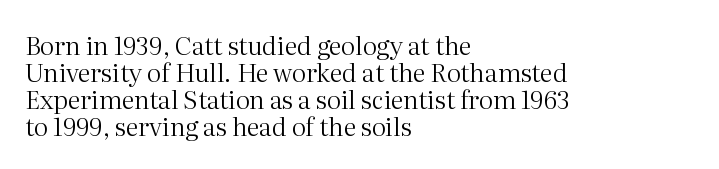
{"italic": "no", "bold": "no", "underline": "no", "align": "left", "line_spacing": "tight", "line_spacing_ratio": 1.08, "letter_spacing": "normal", "letter_spacing_em": 0.0, "glyph_px": 25}
